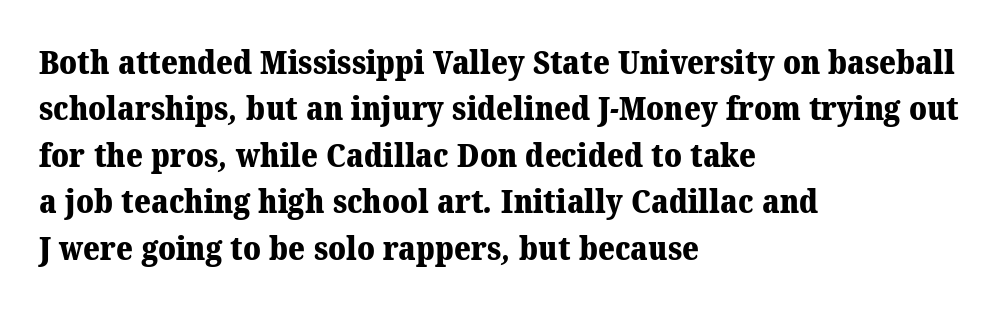
{"serif": "yes", "bold": "yes", "weight": "heavy", "width": "normal", "stroke_contrast": "medium", "x_height": "medium", "monospaced": "no", "underline": "no", "align": "left", "line_spacing": "normal", "line_spacing_ratio": 1.45, "letter_spacing": "normal", "letter_spacing_em": 0.0, "glyph_px": 32}
